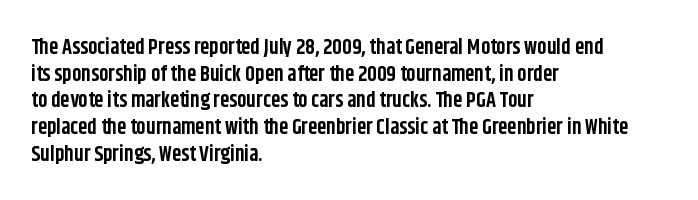
{"italic": "no", "bold": "yes", "underline": "no", "align": "left", "line_spacing": "normal", "line_spacing_ratio": 1.27, "letter_spacing": "normal", "letter_spacing_em": 0.0, "glyph_px": 21}
